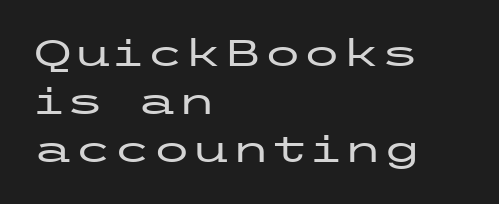
{"serif": "no", "italic": "no", "width": "wide", "stroke_contrast": "low", "x_height": "medium", "underline": "no", "align": "left", "line_spacing": "normal", "line_spacing_ratio": 1.34, "letter_spacing": "normal", "letter_spacing_em": 0.0, "glyph_px": 36}
